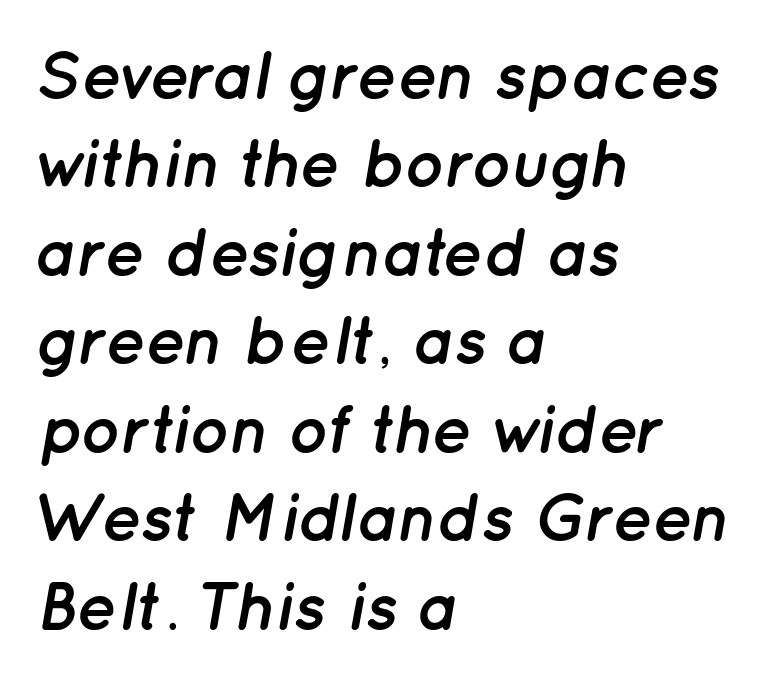
The image shows 67 px semibold type, italic (leaning right); set left-aligned, normal line spacing (1.32x), normal letter spacing, not underlined; low stroke contrast and a medium x-height.
